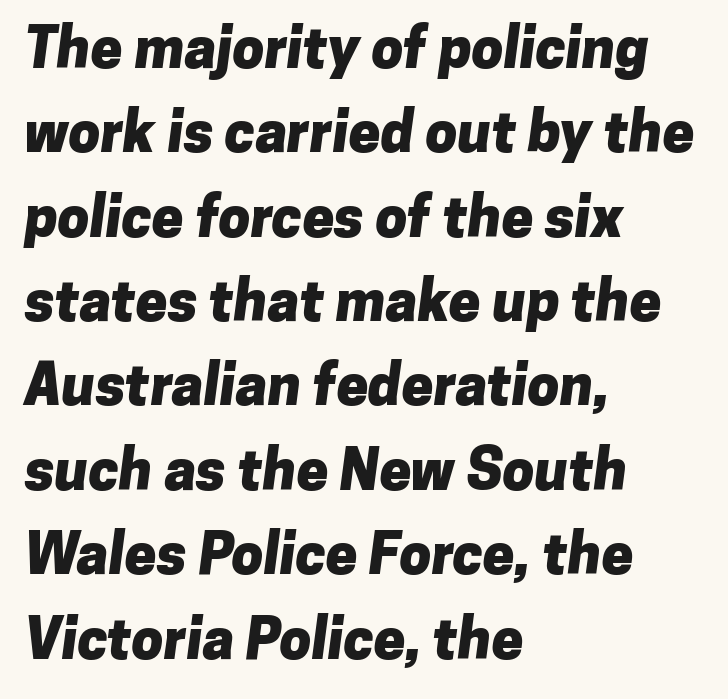
{"serif": "no", "bold": "yes", "weight": "heavy", "width": "normal", "stroke_contrast": "low", "x_height": "medium", "monospaced": "no", "underline": "no", "align": "left", "line_spacing": "normal", "line_spacing_ratio": 1.48, "letter_spacing": "normal", "letter_spacing_em": 0.0, "glyph_px": 57}
